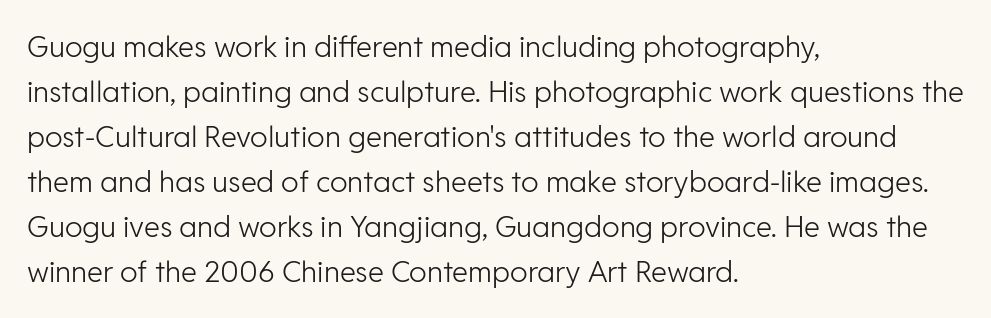
Q: Is the text bold? A: No.
Q: Is the text italic (slanted)? A: No, it is upright.
Q: Is the typeface a serif or a sans-serif typeface? A: Sans-serif.
Q: Is the text underlined? A: No.
Q: How is the paragraph aligned? A: Left-aligned.
Q: Is the spacing between letters normal or unusually wide? A: Normal.
Q: Is the spacing between lines tight, normal or loose? A: Normal.
Q: Width (condensed, normal, or wide)? A: Normal.
Q: Stroke contrast? A: Low.
Q: x-height? A: Medium.
Q: Monospaced? A: No.
